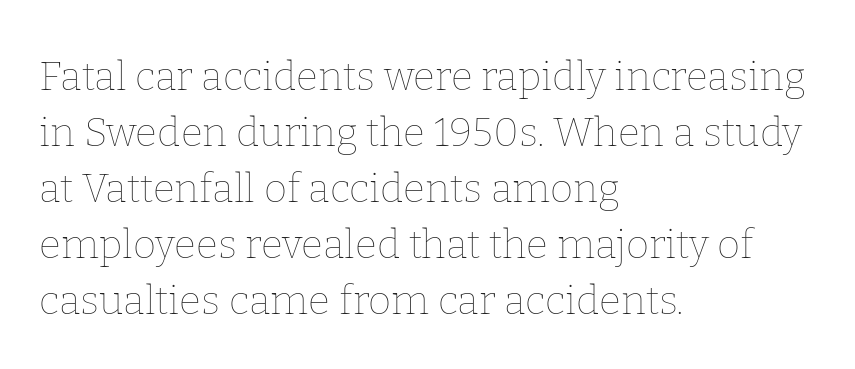
The image shows 40 px thin type, upright; set left-aligned, normal line spacing (1.4x), normal letter spacing, not underlined; low stroke contrast and a medium x-height.
